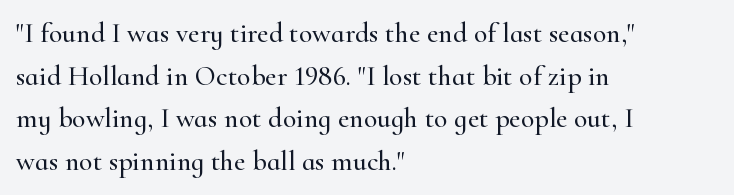
Q: Is the text italic (slanted)? A: No, it is upright.
Q: Is the typeface a serif or a sans-serif typeface? A: Serif.
Q: Is the text underlined? A: No.
Q: How is the paragraph aligned? A: Left-aligned.
Q: Is the spacing between letters normal or unusually wide? A: Normal.
Q: Is the spacing between lines tight, normal or loose? A: Normal.
Q: Width (condensed, normal, or wide)? A: Normal.
Q: Stroke contrast? A: High.
Q: x-height? A: Small.
Q: Monospaced? A: No.
